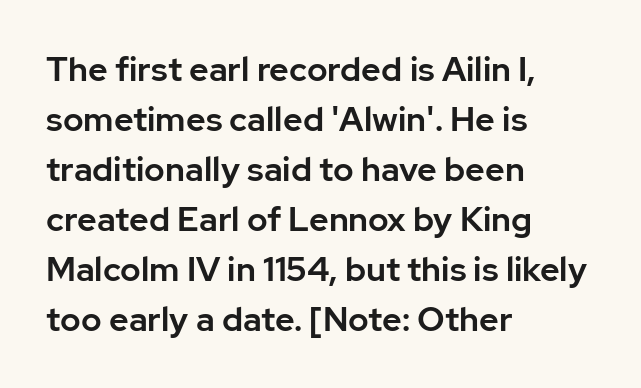
{"serif": "no", "italic": "no", "width": "normal", "stroke_contrast": "low", "x_height": "medium", "monospaced": "no", "underline": "no", "align": "left", "line_spacing": "normal", "line_spacing_ratio": 1.47, "letter_spacing": "normal", "letter_spacing_em": 0.0, "glyph_px": 34}
